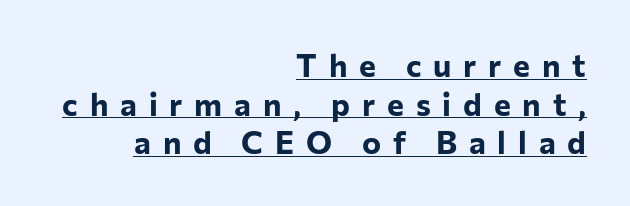
Q: Is the text bold? A: Yes.
Q: Is the text italic (slanted)? A: No, it is upright.
Q: Is the typeface a serif or a sans-serif typeface? A: Sans-serif.
Q: Is the text underlined? A: Yes.
Q: How is the paragraph aligned? A: Right-aligned.
Q: Is the spacing between letters normal or unusually wide? A: Unusually wide.
Q: Width (condensed, normal, or wide)? A: Normal.
Q: Stroke contrast? A: Low.
Q: x-height? A: Medium.
Q: Monospaced? A: No.
